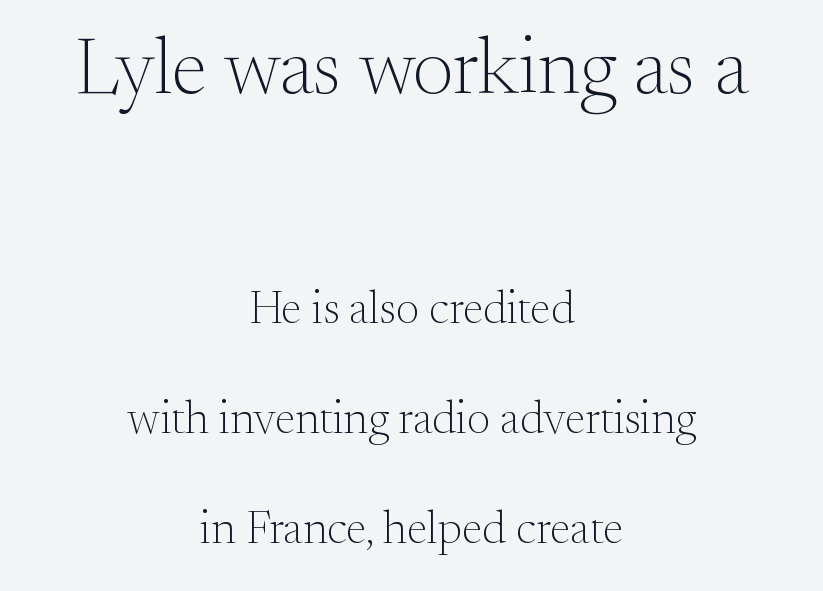
{"serif": "yes", "italic": "no", "bold": "no", "weight": "light", "width": "normal", "stroke_contrast": "medium", "x_height": "small", "monospaced": "no", "underline": "no", "align": "center", "line_spacing": "loose", "line_spacing_ratio": 2.39, "letter_spacing": "normal", "letter_spacing_em": 0.0, "larger_block": "first", "size_ratio": 1.74, "glyph_px": 80}
